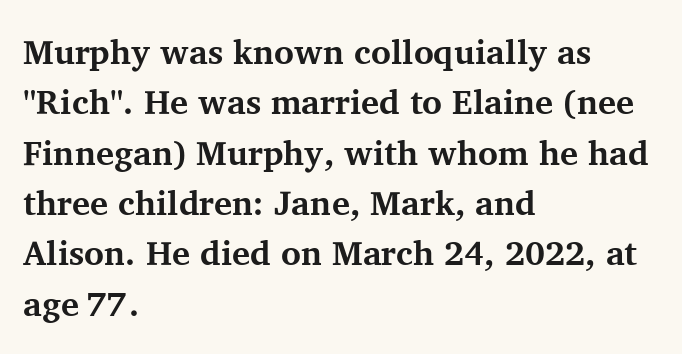
The typesetting leans heavy: a genuine bold. This sample uses a serif face. Each line starts at the same left margin while the right side varies. The letters advance in unequal steps, a hallmark of proportional type.
